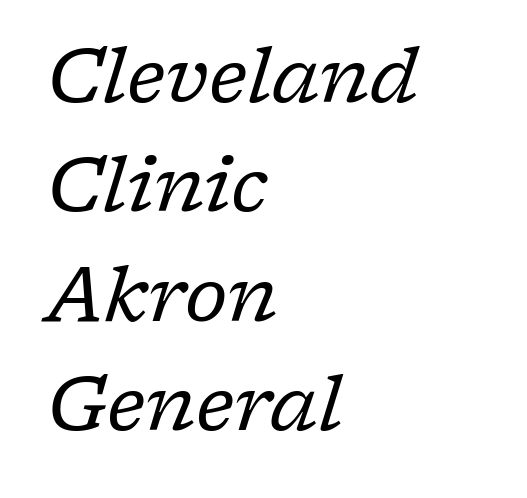
{"serif": "yes", "italic": "yes", "lean": "right", "slant_degrees": 17, "bold": "no", "weight": "regular", "width": "normal", "stroke_contrast": "low", "x_height": "medium", "monospaced": "no", "underline": "no", "align": "left", "line_spacing": "normal", "line_spacing_ratio": 1.44, "letter_spacing": "normal", "letter_spacing_em": 0.0, "glyph_px": 76}
